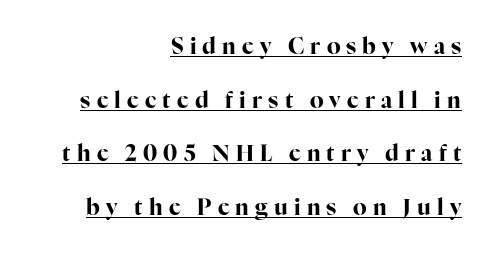
The image shows 22 px bold type, upright; set right-aligned, loose line spacing (2.44x), unusually wide letter spacing (+0.28 em), underlined.
